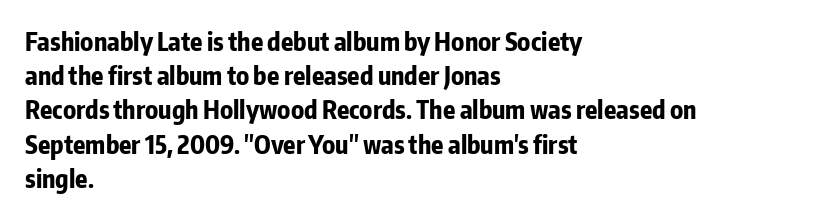
{"italic": "no", "bold": "yes", "underline": "no", "align": "left", "line_spacing": "normal", "line_spacing_ratio": 1.37, "letter_spacing": "normal", "letter_spacing_em": 0.0, "glyph_px": 25}
